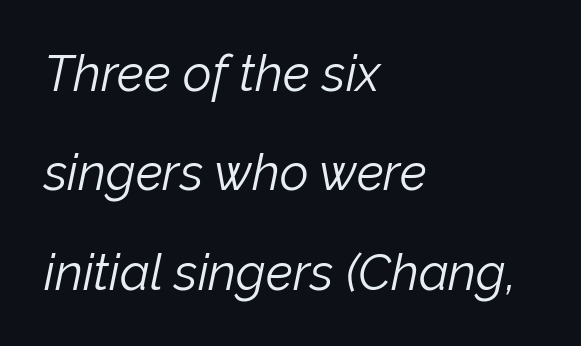
The image shows 50 px light type, italic (leaning right); set left-aligned, loose line spacing (1.99x), normal letter spacing, not underlined; low stroke contrast and a medium x-height.
